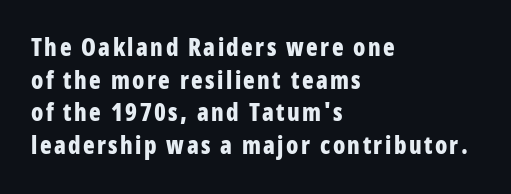
The image shows 24 px bold type, upright; set left-aligned, normal line spacing (1.36x), not underlined.
